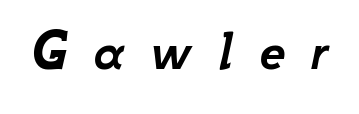
The image shows 59 px text type, italic (leaning right); set unusually wide letter spacing (+0.43 em), not underlined; low stroke contrast and a small x-height.
